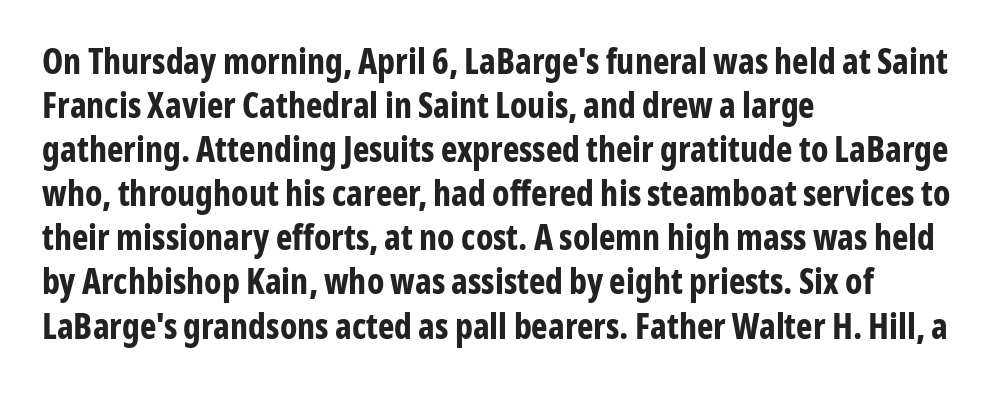
Q: Is the text bold? A: Yes.
Q: Is the text italic (slanted)? A: No, it is upright.
Q: Is the typeface a serif or a sans-serif typeface? A: Sans-serif.
Q: Is the text underlined? A: No.
Q: How is the paragraph aligned? A: Left-aligned.
Q: Is the spacing between letters normal or unusually wide? A: Normal.
Q: Is the spacing between lines tight, normal or loose? A: Normal.
Q: Width (condensed, normal, or wide)? A: Condensed.
Q: Stroke contrast? A: Low.
Q: x-height? A: Medium.
Q: Monospaced? A: No.
